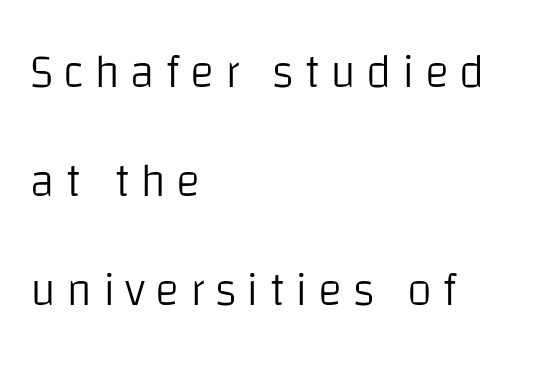
Q: Is the text bold? A: No.
Q: Is the text italic (slanted)? A: No, it is upright.
Q: Is the typeface a serif or a sans-serif typeface? A: Sans-serif.
Q: Is the text underlined? A: No.
Q: How is the paragraph aligned? A: Left-aligned.
Q: Is the spacing between letters normal or unusually wide? A: Unusually wide.
Q: Is the spacing between lines tight, normal or loose? A: Loose.
Q: Width (condensed, normal, or wide)? A: Normal.
Q: Stroke contrast? A: Low.
Q: x-height? A: Large.
Q: Monospaced? A: No.
